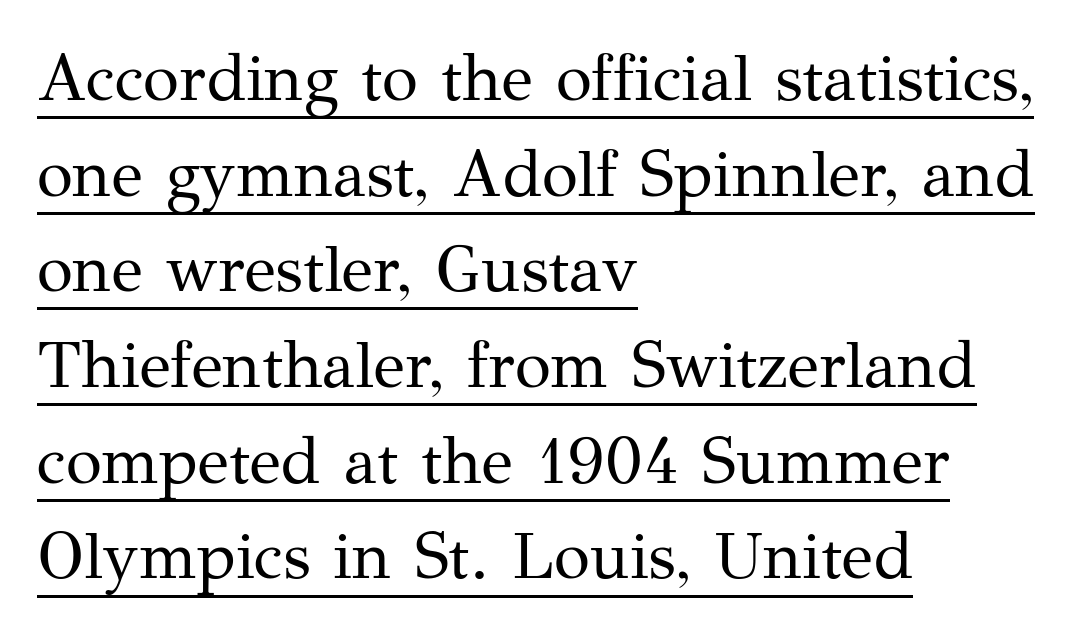
Q: Is the text bold? A: No.
Q: Is the text italic (slanted)? A: No, it is upright.
Q: Is the typeface a serif or a sans-serif typeface? A: Serif.
Q: Is the text underlined? A: Yes.
Q: How is the paragraph aligned? A: Left-aligned.
Q: Is the spacing between letters normal or unusually wide? A: Normal.
Q: Is the spacing between lines tight, normal or loose? A: Normal.
Q: Width (condensed, normal, or wide)? A: Normal.
Q: Stroke contrast? A: Medium.
Q: x-height? A: Medium.
Q: Monospaced? A: No.
